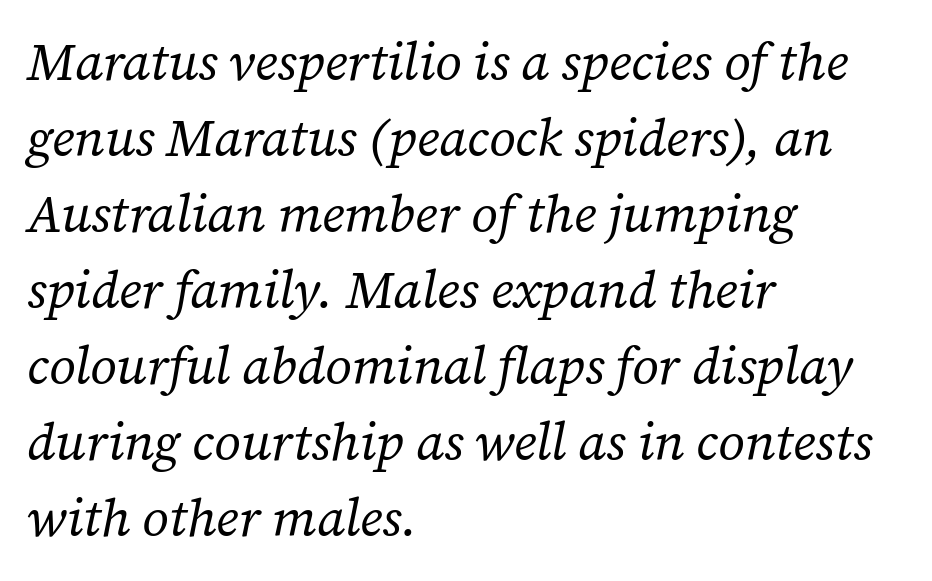
This sample uses an oblique cut, with every glyph tilted off the vertical. Small tapered or slab feet sit at the stroke ends, so this counts as serif. Proportional: the letters do not fall into vertical columns. Beneath every word, the page is bare. Is the letter spacing exaggerated? No — it looks like the ordinary default.
